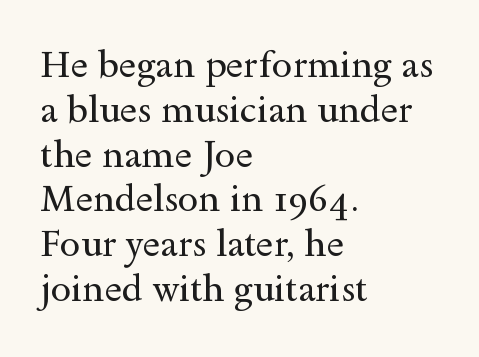
The image shows 37 px regular-weight, wide serif type, upright; set left-aligned, line spacing 1.21x, normal letter spacing, not underlined; a small x-height.
